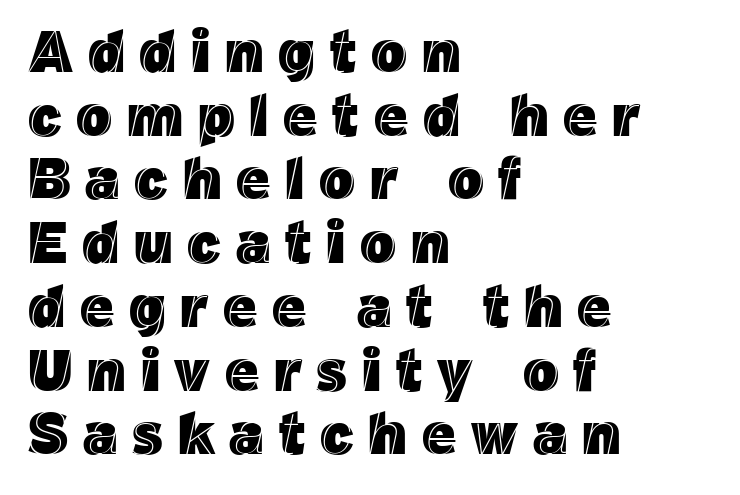
The compositor pushed each line to the left boundary. Letters rest on an invisible, unmarked baseline. Inter-character spacing is expanded well beyond the font's built-in metrics. A typesetter would call this proportional, since set widths differ per character.
